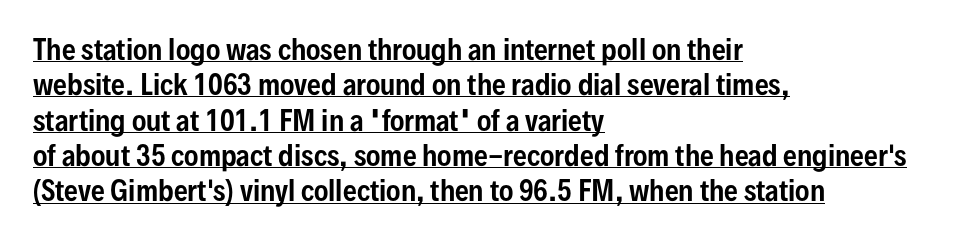
{"italic": "no", "underline": "yes", "align": "left", "line_spacing": "normal", "line_spacing_ratio": 1.31, "letter_spacing": "normal", "letter_spacing_em": 0.0, "glyph_px": 27}
